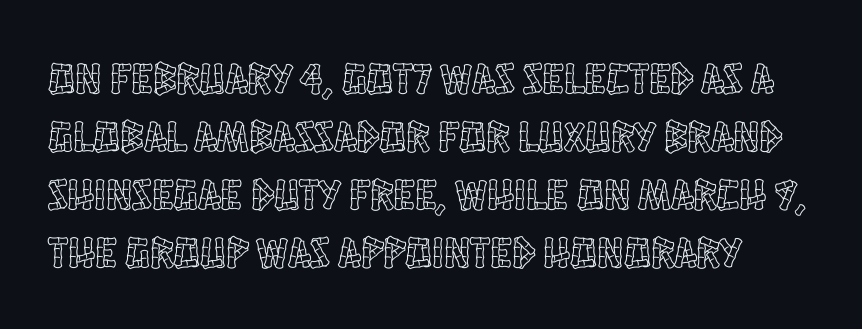
Q: Is the text italic (slanted)? A: No, it is upright.
Q: Is the text underlined? A: No.
Q: Is the spacing between letters normal or unusually wide? A: Normal.
Q: Is the spacing between lines tight, normal or loose? A: Normal.
Q: Width (condensed, normal, or wide)? A: Condensed.
Q: x-height? A: Large.
Q: Monospaced? A: No.
